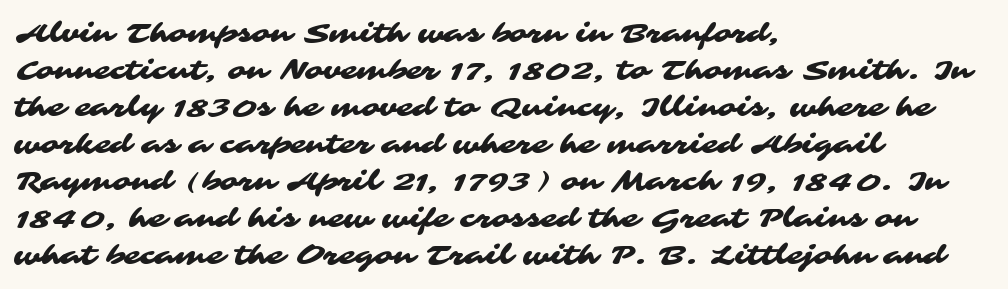
{"underline": "no", "align": "left", "line_spacing": "normal", "line_spacing_ratio": 1.37, "letter_spacing": "normal", "letter_spacing_em": 0.0, "glyph_px": 27}
